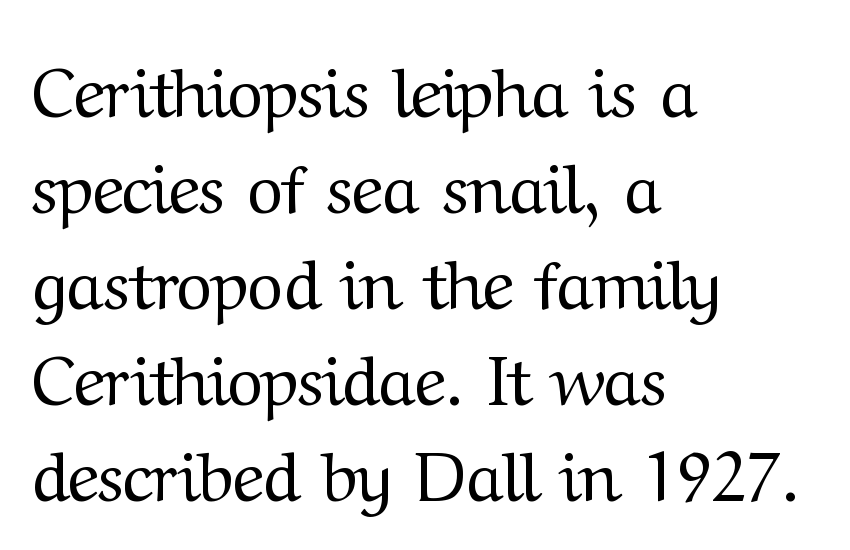
{"serif": "yes", "italic": "no", "bold": "no", "weight": "regular", "width": "normal", "stroke_contrast": "medium", "x_height": "medium", "monospaced": "no", "underline": "no", "align": "left", "line_spacing": "normal", "line_spacing_ratio": 1.39, "letter_spacing": "normal", "letter_spacing_em": 0.0, "glyph_px": 69}
